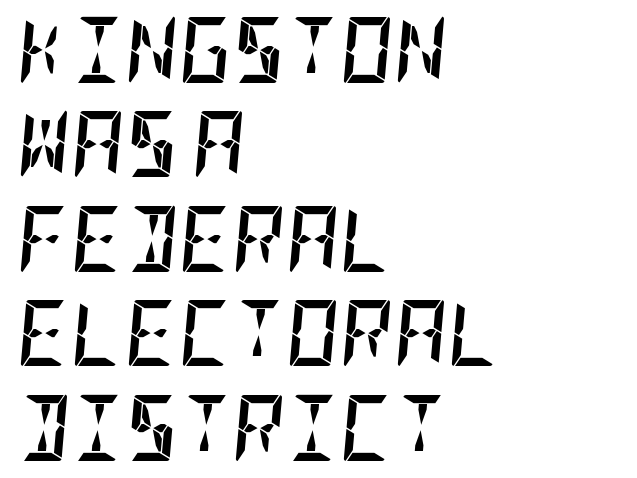
Lines of text with bare space underneath. Stroke thickness is high; the sample reads as a true bold. This rendering leaves character spacing at its baseline value. The block of text has a typical density, with ordinary space between rows. All the whitespace from short lines collects on the right.
